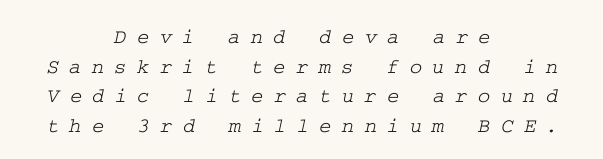
{"underline": "no", "align": "center", "line_spacing": "normal", "line_spacing_ratio": 1.41, "letter_spacing": "wide", "letter_spacing_em": 0.49, "glyph_px": 21}
